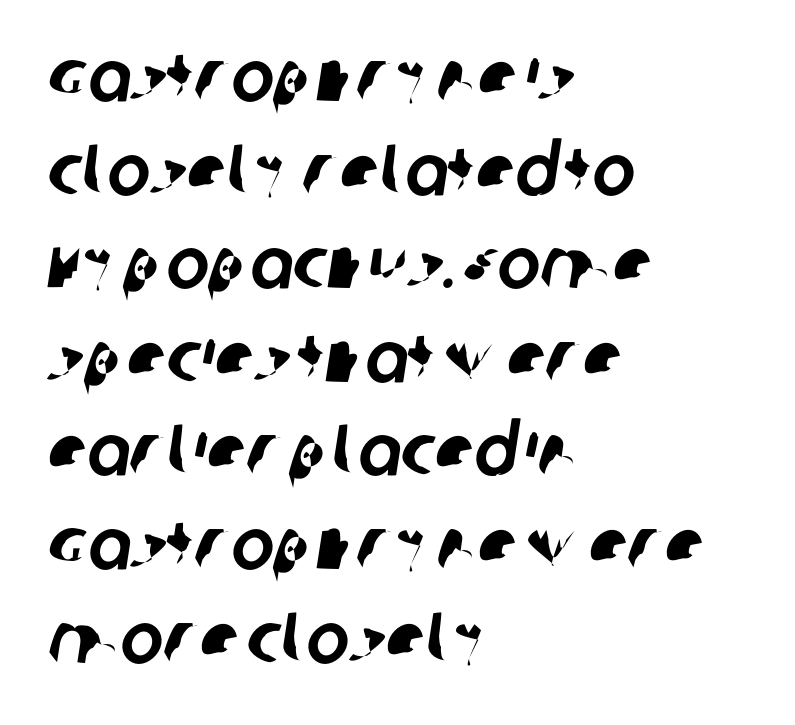
The glyphs are unaccompanied by any horizontal stroke below them. Character widths vary here, with narrow letters taking less room than wide ones. Spacing between characters is what you'd get straight out of the box. Stroke terminals: plain, sans-serif.
